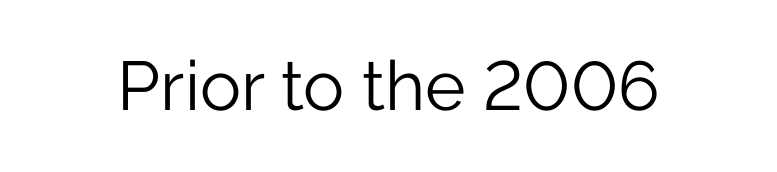
Weight: in the light-to-regular range. Quick note: underline off. The axis of the letterforms is exactly vertical. Think of a printed novel: that variable character pitch is what you see here. Check where the strokes stop: nothing finishes them off — pure sans. The line texture is even and compact thanks to regular tracking.
